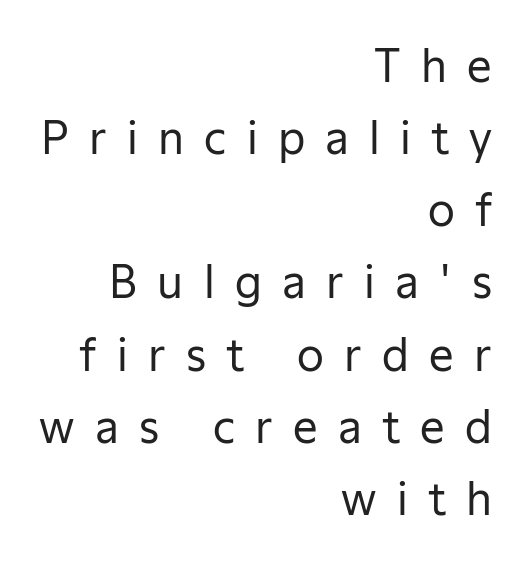
The vertical gap from one line to the next is medium. This sample is right-justified, so line beginnings fall wherever the words allow. Proportional: the letters do not fall into vertical columns. The type sits square on the baseline with zero lean. Only glyphs here, with clear space below each row. The characters are drawn with everyday or finer stroke widths.
